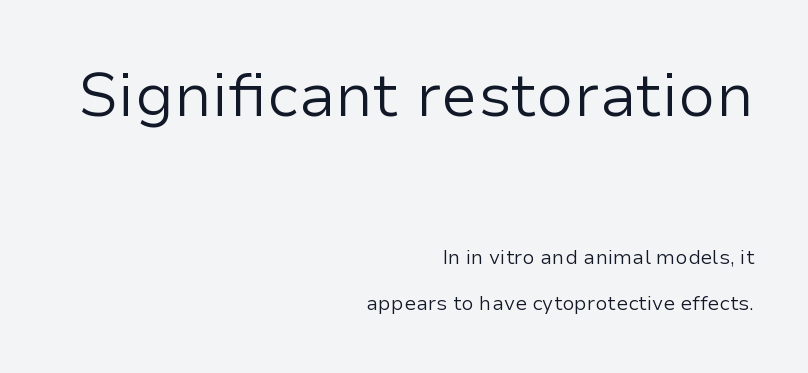
The image shows 61 px regular-weight sans-serif type, upright; set right-aligned, loose line spacing (2.3x), normal letter spacing, not underlined; the first (top) block is 3.05x larger; low stroke contrast and a medium x-height.
